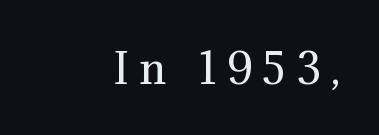
The image shows 42 px regular-weight serif type, upright; set unusually wide letter spacing (+0.25 em), not underlined; medium stroke contrast and a medium x-height.
